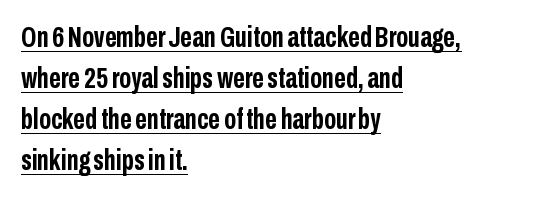
Descenders here cross a horizontal rule under the line. Evenly set lines give the paragraph a standard silhouette. Are there feet on the stems? There aren't — it's a sans. Students, note that the glyphs here touch the page at normal intervals. This is heavy type, rendered in bold. Characters remain perfectly vertical along every line.
